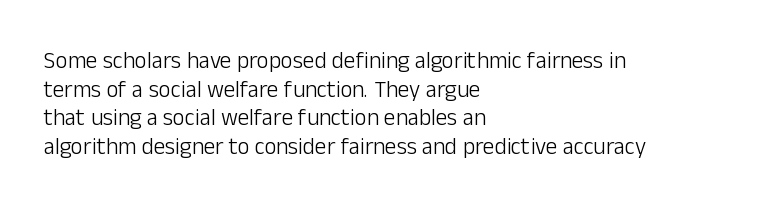
Beneath every word, the page is bare. On a weight scale, this lands at 450 or below. Look at the tracking — it's just the regular setting, nothing added. The typesetter chose a ragged-right arrangement here. Upright lettering throughout.
